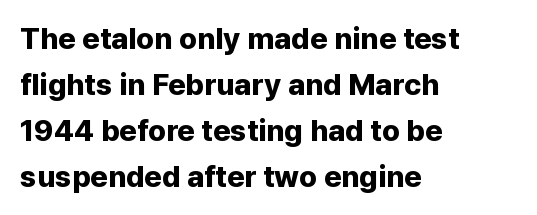
The image shows 30 px bold sans-serif type, upright; set left-aligned, normal line spacing (1.53x), normal letter spacing, not underlined; low stroke contrast and a medium x-height.
